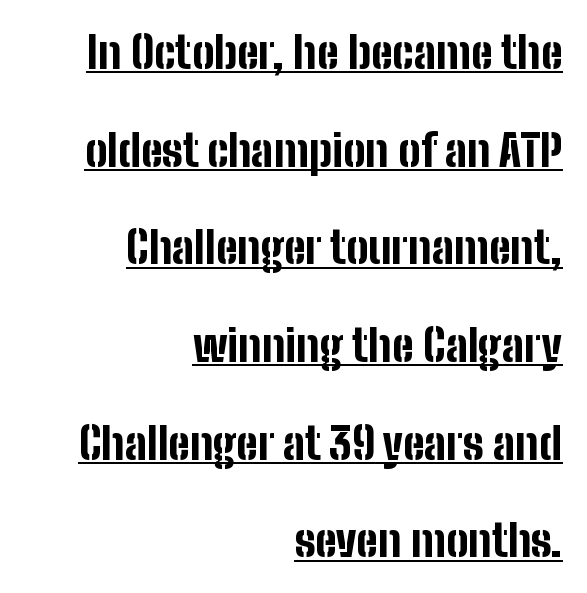
Each letter keeps its own natural width here, so spacing adapts to shape. Spacing between characters is what you'd get straight out of the box. Glance below the letters and you will spot a drawn line. Every character sits straight up, as roman type does.
